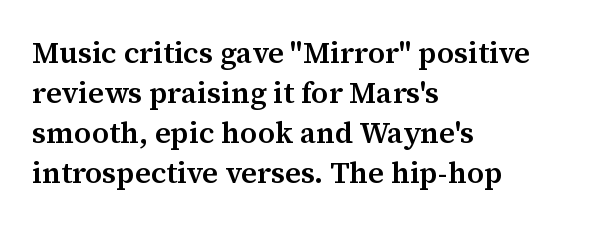
{"serif": "yes", "italic": "no", "bold": "semi", "weight": "semibold", "width": "normal", "stroke_contrast": "medium", "x_height": "medium", "monospaced": "no", "underline": "no", "align": "left", "line_spacing": "normal", "line_spacing_ratio": 1.33, "letter_spacing": "normal", "letter_spacing_em": 0.0, "glyph_px": 30}
